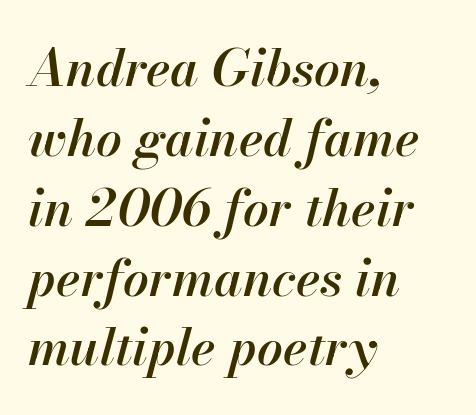
The image shows 51 px semibold type, italic (leaning right); set left-aligned, normal line spacing (1.37x), normal letter spacing, not underlined; high stroke contrast and a small x-height.
